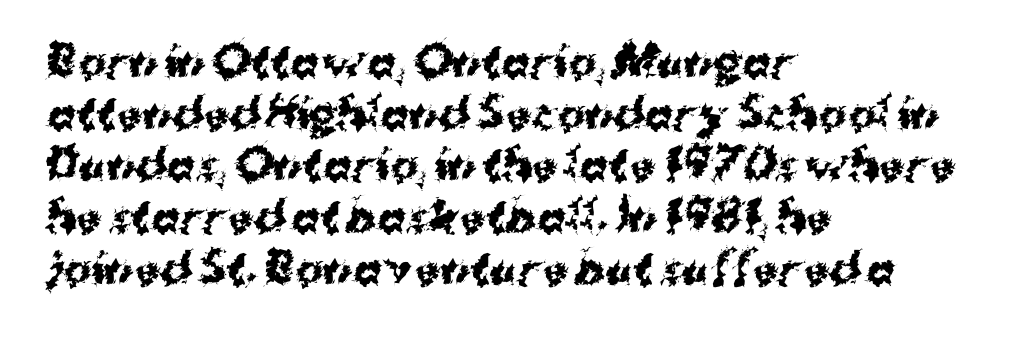
The image shows 42 px bold sans-serif type; set left-aligned, line spacing 1.23x, normal letter spacing, not underlined; medium stroke contrast and a medium x-height.
